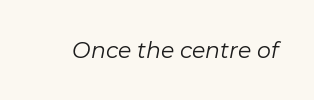
The horizontal fit of the characters is conventional and even. The typography opts for an oblique posture over an upright one. Underline: absent. Letters have the restrained weight of plain body copy at most.
